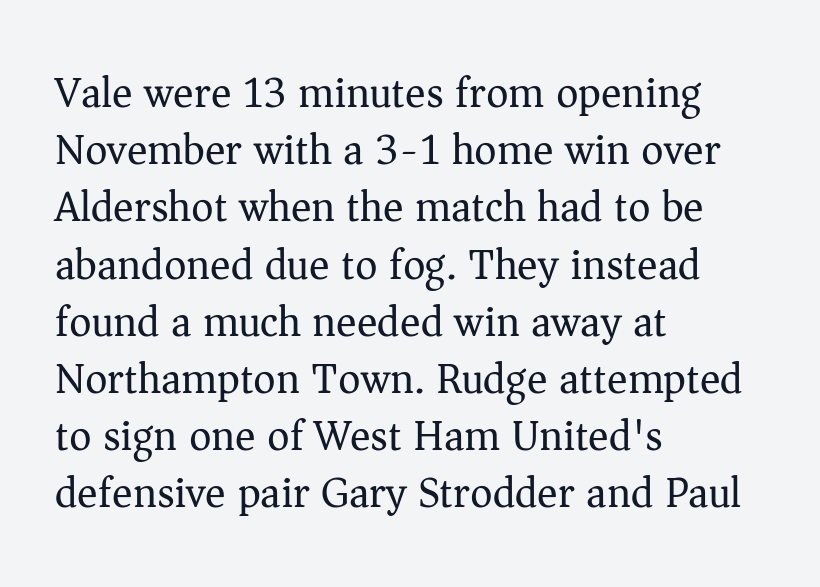
The lines in this sample share a left origin and differ only in where they stop. A typesetter would label this face a serif. Words float on clear page, feet unadorned. Regarding leading, the lines here are spaced in the standard way.
